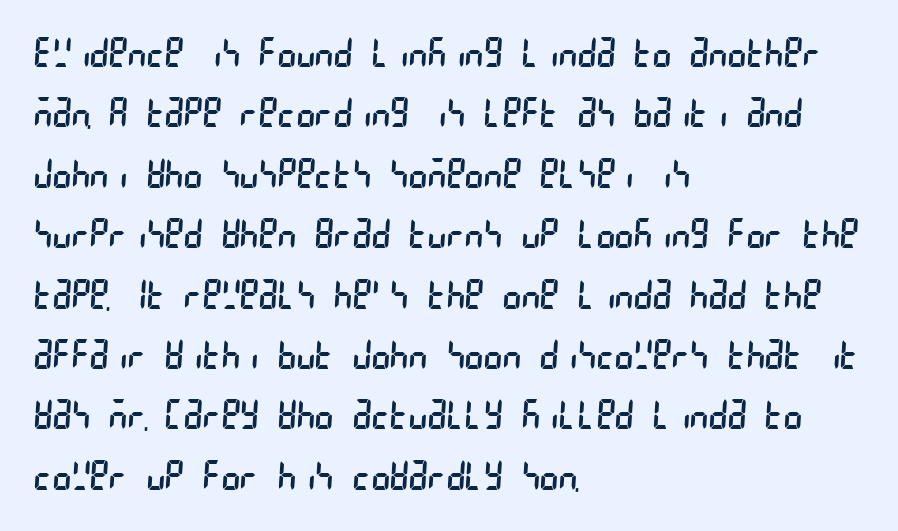
Compared with a centered layout, this one pins lines to the left instead. Honestly, there is no underline to notice here at all. Weight: in the light-to-regular range. Are there feet on the stems? There aren't — it's a sans.
